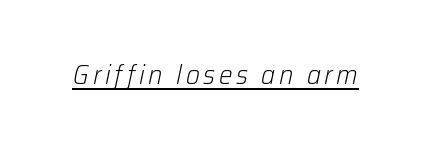
{"italic": "yes", "lean": "right", "slant_degrees": 12, "bold": "no", "underline": "yes", "glyph_px": 27}
